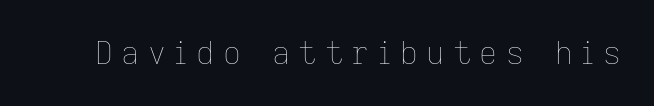
Q: Is the text bold? A: No.
Q: Is the text italic (slanted)? A: No, it is upright.
Q: Is the text underlined? A: No.
Q: Is the spacing between letters normal or unusually wide? A: Unusually wide.
Q: Width (condensed, normal, or wide)? A: Normal.
Q: Stroke contrast? A: Low.
Q: x-height? A: Medium.
Q: Monospaced? A: No.
